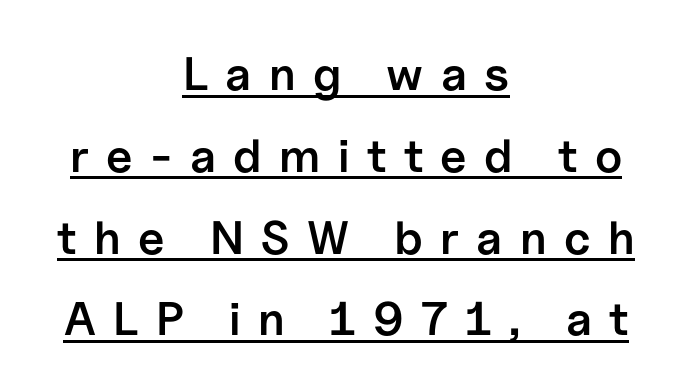
The image shows 47 px semibold sans-serif type, upright; set centered, line spacing 1.74x, unusually wide letter spacing (+0.37 em), underlined; low stroke contrast and a medium x-height.
